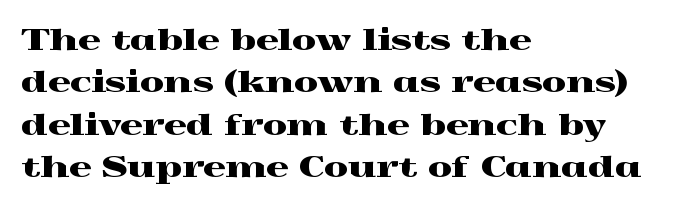
Horizontal alignment here is leftward, the default for most running prose. This sample uses plain, unmodified letter spacing. The area under the type is left untouched. These lines are rendered in a variable-pitch font. What's the leading like? Ordinary, nothing unusual. Characters remain perfectly vertical along every line.
